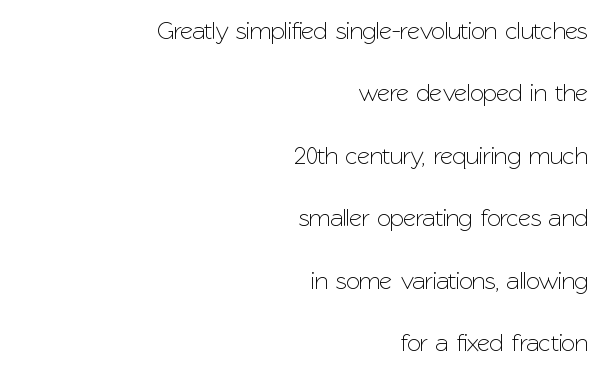
Nothing unusual about the tracking: characters are spaced as the font intends. Does the leading feel generous? Absolutely, it's lavish. Plain, unruled lines of type. Do the letters lean? They stand straight.
